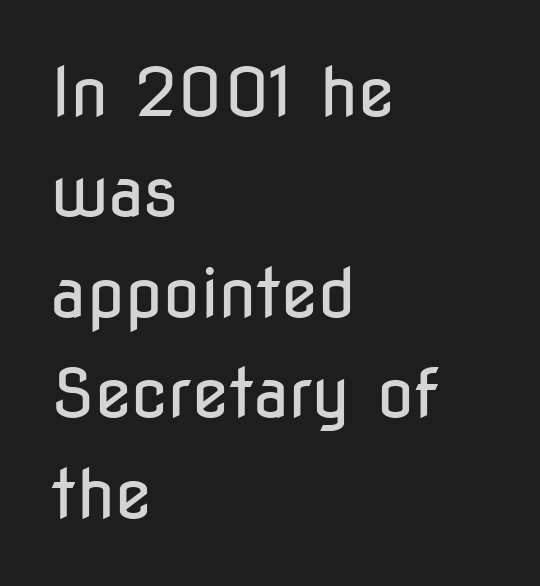
{"serif": "no", "italic": "no", "bold": "no", "weight": "regular", "width": "condensed", "stroke_contrast": "low", "x_height": "medium", "monospaced": "no", "underline": "no", "align": "left", "line_spacing": "normal", "line_spacing_ratio": 1.5, "letter_spacing": "normal", "letter_spacing_em": 0.0, "glyph_px": 67}
